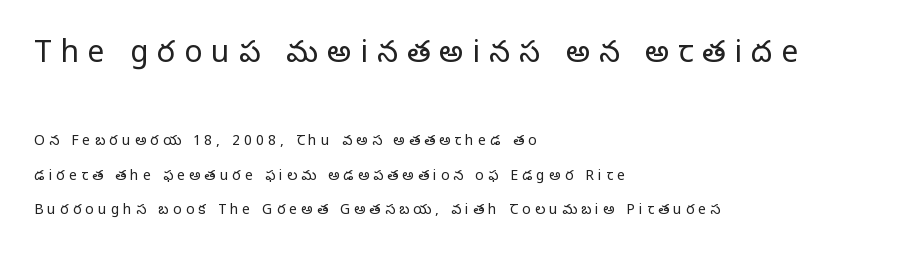
Honestly, there is no underline to notice here at all. Proportional: the letters do not fall into vertical columns. Letters have the restrained weight of plain body copy at most. Posture: straight, roman, zero tilt. Does the leading feel generous? Absolutely, it's lavish. You can tell from the footed stems that serif type was used.
